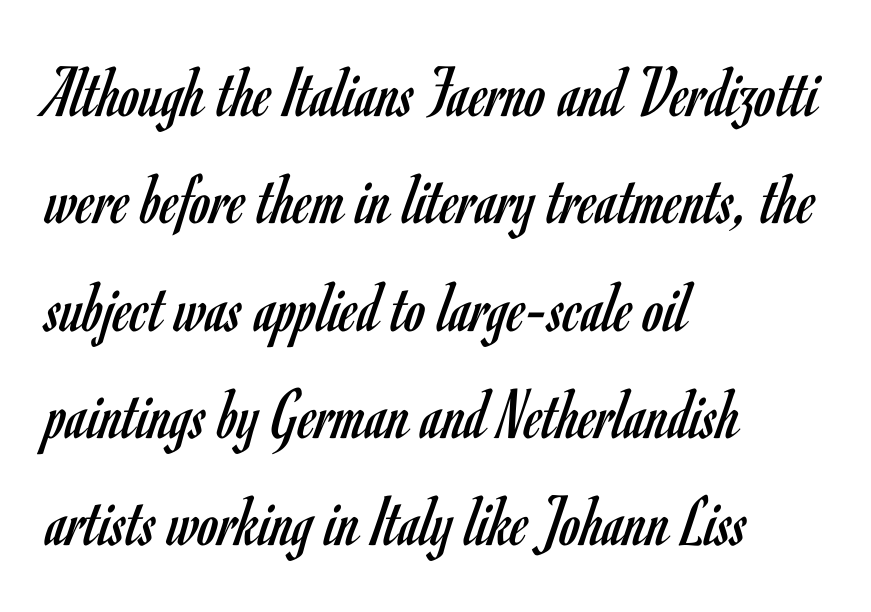
Q: Is the text bold? A: No.
Q: Is the text italic (slanted)? A: Yes.
Q: Is the typeface a serif or a sans-serif typeface? A: Sans-serif.
Q: Is the text underlined? A: No.
Q: How is the paragraph aligned? A: Left-aligned.
Q: Is the spacing between letters normal or unusually wide? A: Normal.
Q: Is the spacing between lines tight, normal or loose? A: Normal.
Q: Width (condensed, normal, or wide)? A: Condensed.
Q: Stroke contrast? A: Low.
Q: x-height? A: Small.
Q: Monospaced? A: No.
